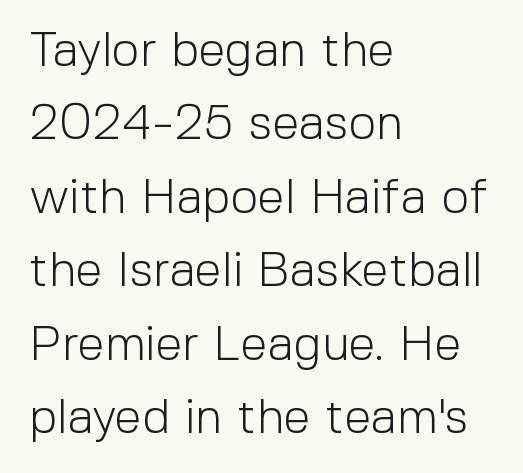
The image shows 49 px light sans-serif type, upright; set left-aligned, normal line spacing (1.5x), normal letter spacing, not underlined; a medium x-height.
